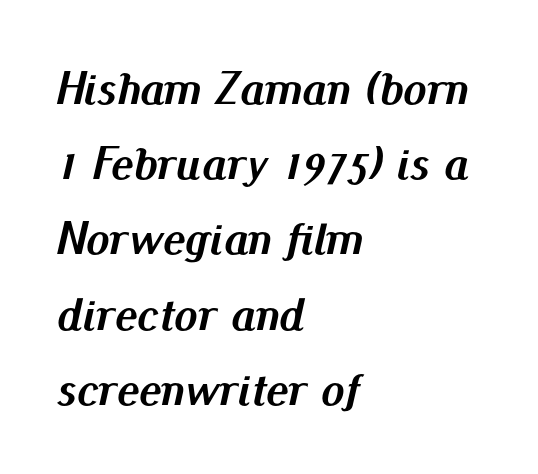
The image shows 47 px semibold type, italic (leaning right); set left-aligned, normal line spacing (1.6x), normal letter spacing, not underlined; medium stroke contrast and a small x-height.
